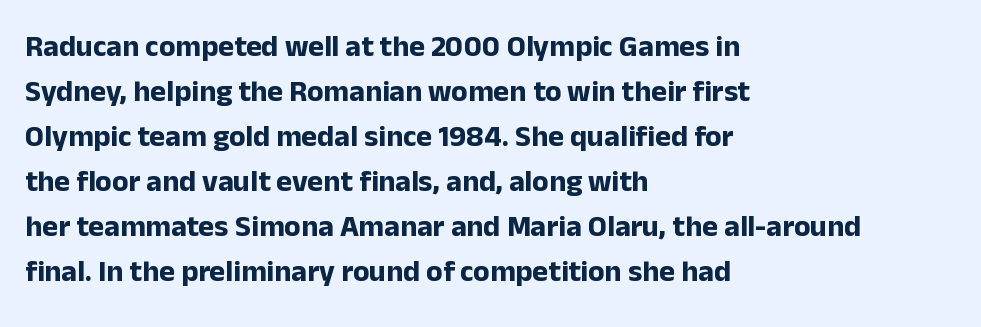
The image shows 30 px bold sans-serif type, upright; set left-aligned, normal line spacing (1.5x), normal letter spacing, not underlined; low stroke contrast and a medium x-height.
